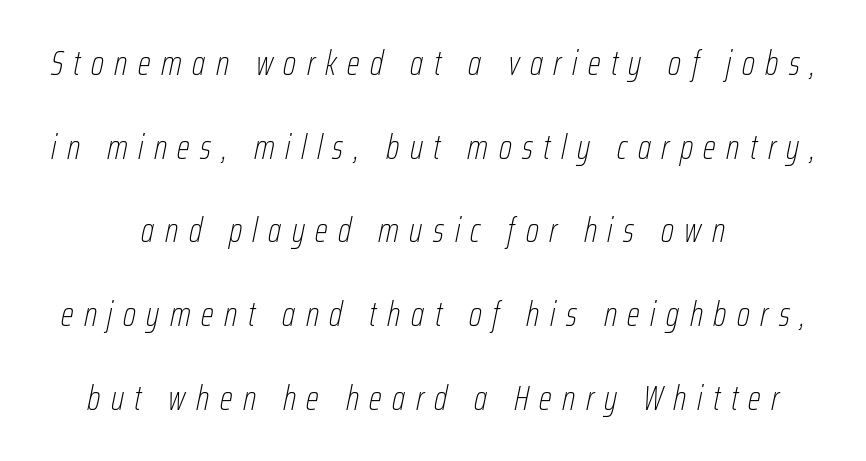
The letters advance in unequal steps, a hallmark of proportional type. Type without underlining. In CSS terms this would be text-align: center. Leading is clearly above the norm, producing a sparse column. There is plenty of visible air inserted between adjacent glyphs.
